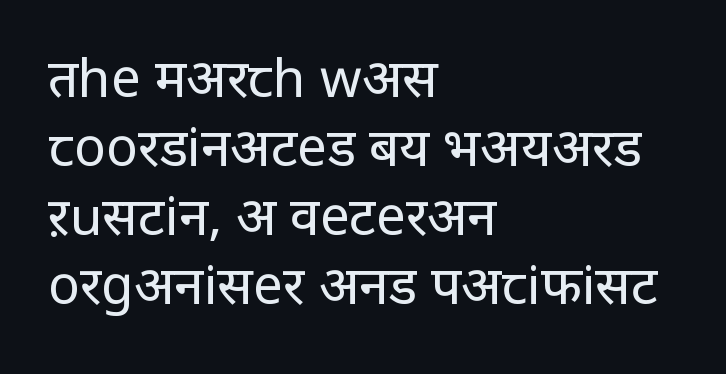
Characters follow at the spacing the type designer built in. Students, observe: this is what conventionally led text looks like. This rendering uses left alignment, leaving the right contour irregular. A roman cut, with each character standing at attention. Looks like regular typesetting: each glyph gets only the width it needs. Letterform terminals end flat and unadorned throughout the passage.
